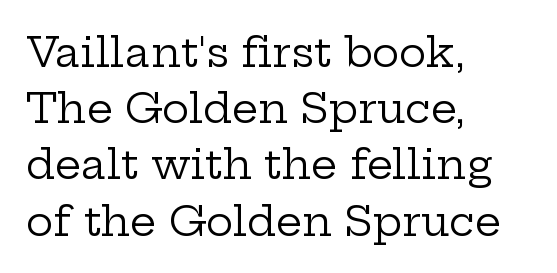
No letter is thick-stroked: the sample isn't bold. These lines sit exactly where default settings would place them. Tall strokes in this sample are plumb rather than angled. Teacher's note: observe the even left margin — that is flush-left alignment.
